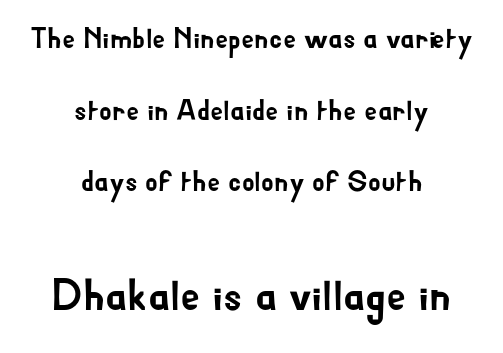
Q: Is the text italic (slanted)? A: No, it is upright.
Q: Is the typeface a serif or a sans-serif typeface? A: Sans-serif.
Q: Is the text underlined? A: No.
Q: How is the paragraph aligned? A: Centered.
Q: Is the spacing between letters normal or unusually wide? A: Normal.
Q: Is the spacing between lines tight, normal or loose? A: Loose.
Q: Which block of text is set in a larger size, the first (top) or the second (bottom)? A: The second (bottom) one.
Q: Width (condensed, normal, or wide)? A: Normal.
Q: Stroke contrast? A: Low.
Q: x-height? A: Small.
Q: Monospaced? A: No.
